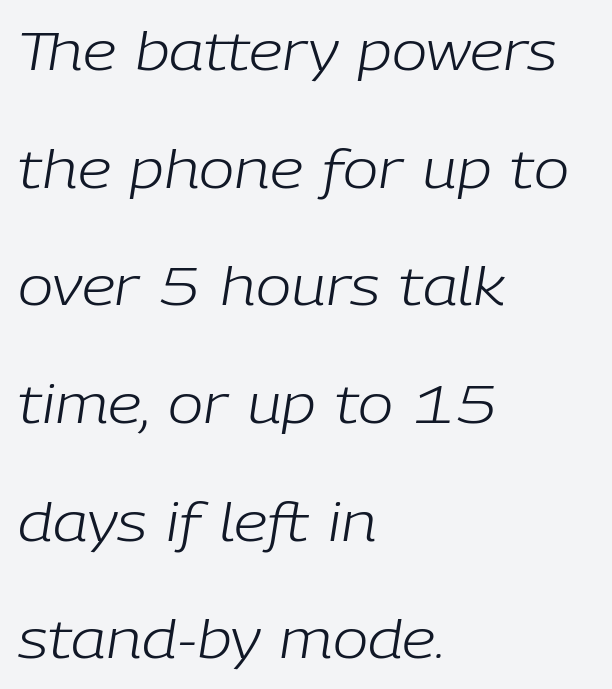
The image shows 53 px light type, italic (leaning right); set left-aligned, loose line spacing (2.22x), normal letter spacing, not underlined; low stroke contrast and a medium x-height.
